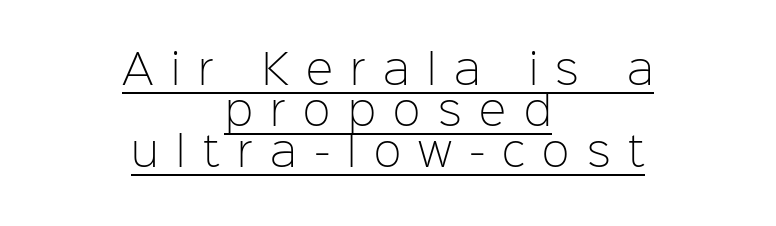
Q: Is the text bold? A: No.
Q: Is the text italic (slanted)? A: No, it is upright.
Q: Is the typeface a serif or a sans-serif typeface? A: Sans-serif.
Q: Is the text underlined? A: Yes.
Q: How is the paragraph aligned? A: Centered.
Q: Is the spacing between letters normal or unusually wide? A: Unusually wide.
Q: Is the spacing between lines tight, normal or loose? A: Tight.
Q: Width (condensed, normal, or wide)? A: Normal.
Q: Stroke contrast? A: Low.
Q: x-height? A: Medium.
Q: Monospaced? A: No.
